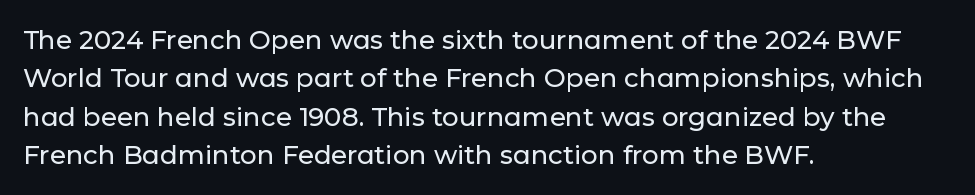
These lines keep a tight, regular rhythm from letter to letter. A student would call this left alignment; a typographer would say flush left, rag right. Descenders are the only things crossing below the line. Evenly set lines give the paragraph a standard silhouette. Ordinary non-slanted type is in use.
